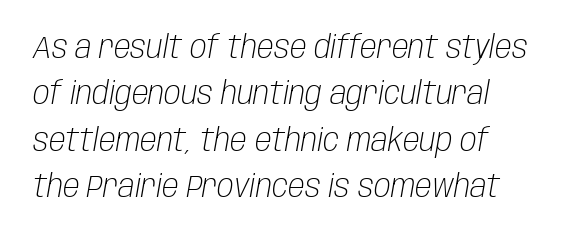
The image shows 31 px light, condensed type, italic (leaning right); set left-aligned, normal line spacing (1.5x), normal letter spacing, not underlined; low stroke contrast and a large x-height.
